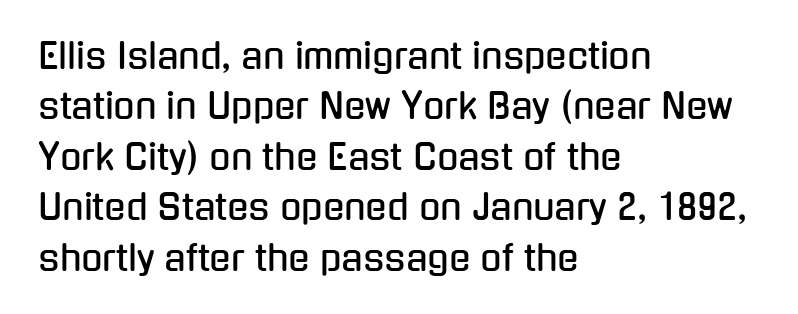
Q: Is the text italic (slanted)? A: No, it is upright.
Q: Is the typeface a serif or a sans-serif typeface? A: Sans-serif.
Q: Is the text underlined? A: No.
Q: How is the paragraph aligned? A: Left-aligned.
Q: Is the spacing between letters normal or unusually wide? A: Normal.
Q: Is the spacing between lines tight, normal or loose? A: Normal.
Q: Width (condensed, normal, or wide)? A: Condensed.
Q: Stroke contrast? A: Low.
Q: x-height? A: Medium.
Q: Monospaced? A: No.
